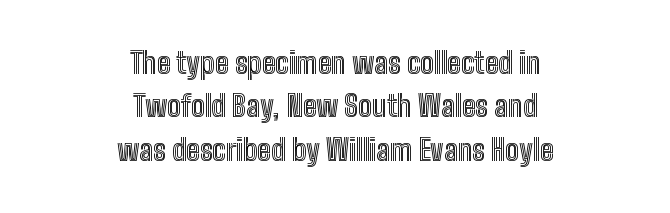
{"italic": "no", "width": "condensed", "x_height": "medium", "monospaced": "no", "underline": "no", "align": "center", "line_spacing": "normal", "line_spacing_ratio": 1.5, "letter_spacing": "normal", "letter_spacing_em": 0.0, "glyph_px": 29}
